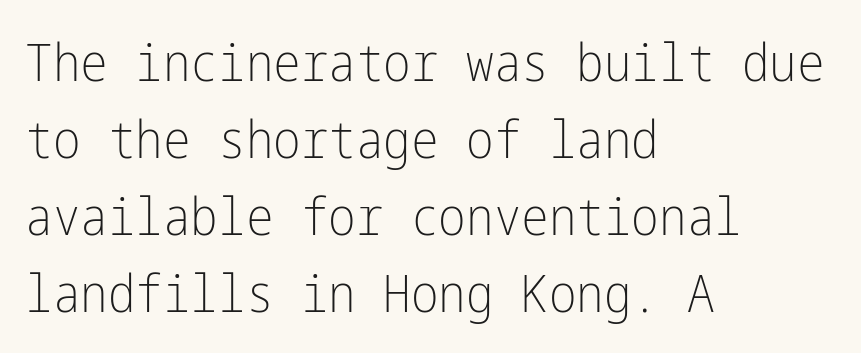
{"serif": "no", "italic": "no", "bold": "no", "weight": "light", "width": "condensed", "stroke_contrast": "low", "x_height": "medium", "underline": "no", "align": "left", "line_spacing": "normal", "line_spacing_ratio": 1.48, "letter_spacing": "normal", "letter_spacing_em": 0.0, "glyph_px": 52}
